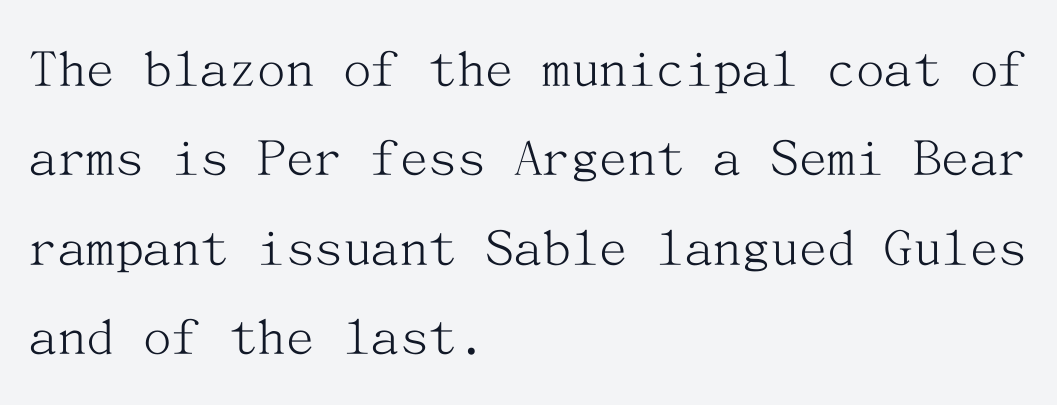
{"serif": "yes", "italic": "no", "bold": "no", "weight": "light", "width": "normal", "stroke_contrast": "medium", "x_height": "medium", "underline": "no", "align": "left", "line_spacing": "normal", "line_spacing_ratio": 1.57, "letter_spacing": "normal", "letter_spacing_em": 0.0, "glyph_px": 57}
